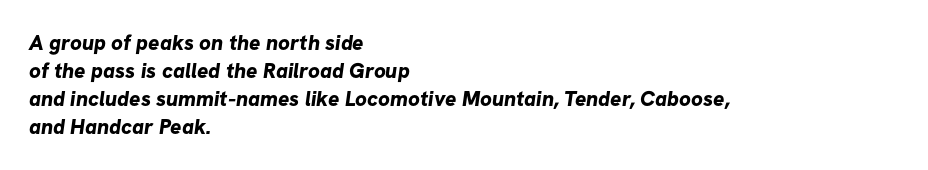
The image shows 21 px bold type; set left-aligned, normal line spacing (1.33x), normal letter spacing, not underlined.
